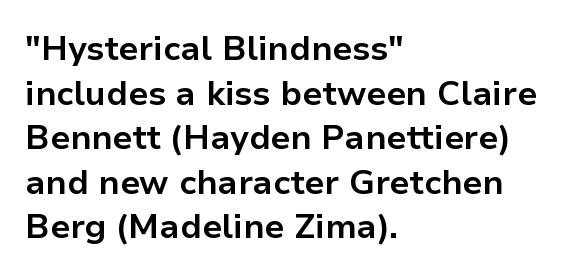
Q: Is the text bold? A: Yes.
Q: Is the text italic (slanted)? A: No, it is upright.
Q: Is the typeface a serif or a sans-serif typeface? A: Sans-serif.
Q: Is the text underlined? A: No.
Q: How is the paragraph aligned? A: Left-aligned.
Q: Is the spacing between letters normal or unusually wide? A: Normal.
Q: Is the spacing between lines tight, normal or loose? A: Normal.
Q: Width (condensed, normal, or wide)? A: Normal.
Q: Stroke contrast? A: Low.
Q: x-height? A: Medium.
Q: Monospaced? A: No.
